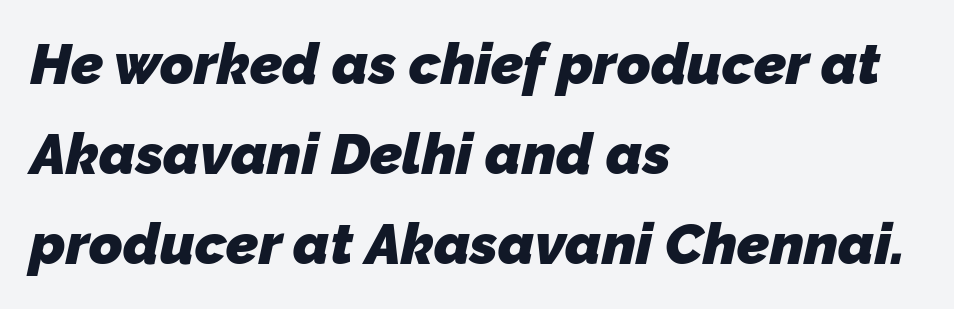
{"serif": "no", "bold": "yes", "weight": "heavy", "width": "normal", "stroke_contrast": "low", "x_height": "medium", "monospaced": "no", "underline": "no", "align": "left", "line_spacing": "normal", "line_spacing_ratio": 1.58, "letter_spacing": "normal", "letter_spacing_em": 0.0, "glyph_px": 57}
